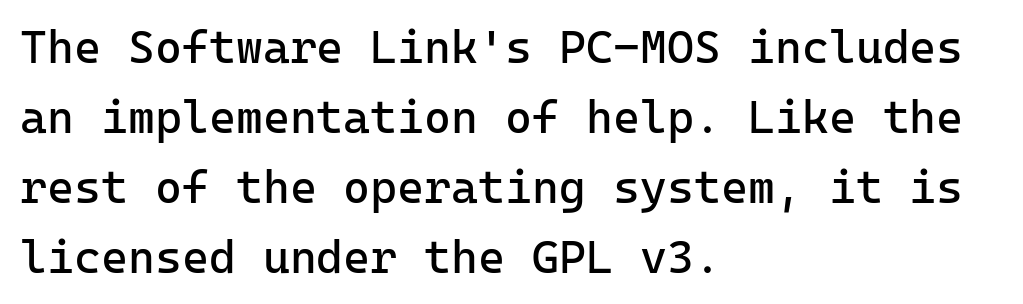
Q: Is the text bold? A: No.
Q: Is the text italic (slanted)? A: No, it is upright.
Q: Is the typeface a serif or a sans-serif typeface? A: Sans-serif.
Q: Is the text underlined? A: No.
Q: How is the paragraph aligned? A: Left-aligned.
Q: Is the spacing between letters normal or unusually wide? A: Normal.
Q: Is the spacing between lines tight, normal or loose? A: Normal.
Q: Width (condensed, normal, or wide)? A: Normal.
Q: Stroke contrast? A: Low.
Q: x-height? A: Medium.
Q: Monospaced? A: Yes.
